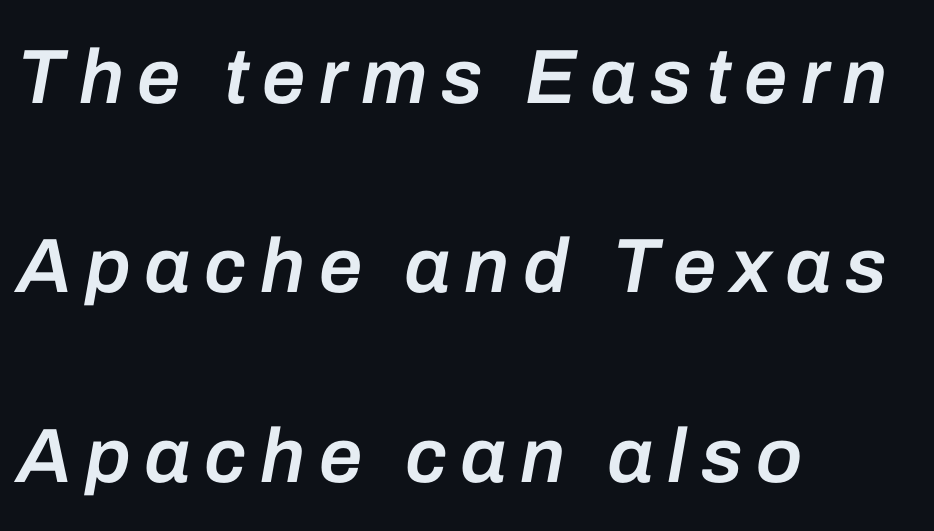
Q: Is the text bold? A: Semi-bold.
Q: Is the text italic (slanted)? A: Yes, it leans right by about 10 degrees.
Q: Is the text underlined? A: No.
Q: How is the paragraph aligned? A: Left-aligned.
Q: Is the spacing between lines tight, normal or loose? A: Loose.
Q: Width (condensed, normal, or wide)? A: Normal.
Q: Stroke contrast? A: Low.
Q: x-height? A: Medium.
Q: Monospaced? A: No.
